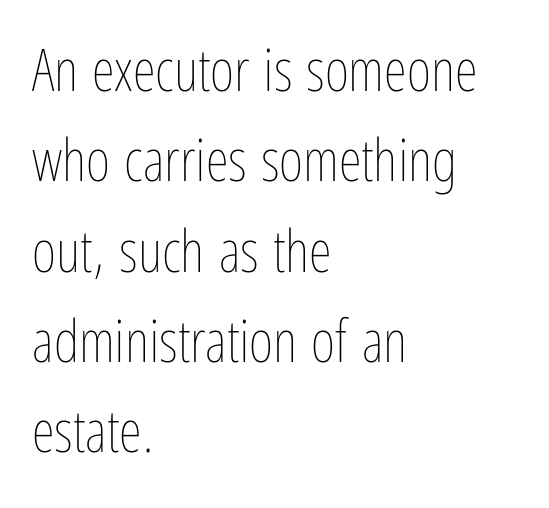
{"italic": "no", "bold": "no", "weight": "thin", "width": "condensed", "stroke_contrast": "low", "x_height": "medium", "monospaced": "no", "underline": "no", "align": "left", "line_spacing": "normal", "line_spacing_ratio": 1.53, "letter_spacing": "normal", "letter_spacing_em": 0.0, "glyph_px": 59}
